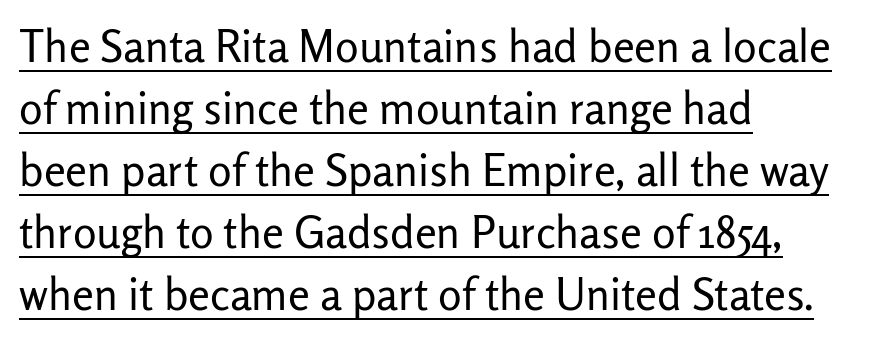
{"serif": "no", "italic": "no", "bold": "no", "weight": "regular", "width": "normal", "stroke_contrast": "low", "x_height": "medium", "monospaced": "no", "underline": "yes", "align": "left", "line_spacing": "normal", "line_spacing_ratio": 1.41, "letter_spacing": "normal", "letter_spacing_em": 0.0, "glyph_px": 44}
